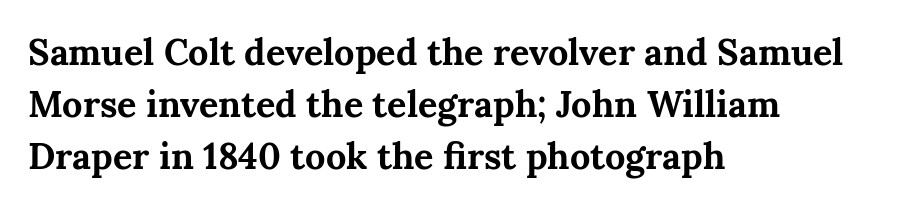
Q: Is the text bold? A: Yes.
Q: Is the text italic (slanted)? A: No, it is upright.
Q: Is the typeface a serif or a sans-serif typeface? A: Serif.
Q: Is the text underlined? A: No.
Q: How is the paragraph aligned? A: Left-aligned.
Q: Is the spacing between letters normal or unusually wide? A: Normal.
Q: Is the spacing between lines tight, normal or loose? A: Normal.
Q: Width (condensed, normal, or wide)? A: Normal.
Q: Stroke contrast? A: Medium.
Q: x-height? A: Medium.
Q: Monospaced? A: No.
